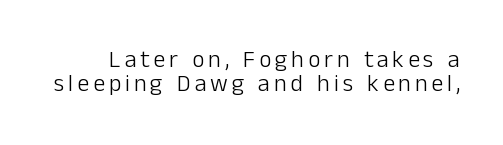
{"italic": "no", "bold": "no", "underline": "no", "line_spacing": "tight", "line_spacing_ratio": 0.98, "glyph_px": 24}
